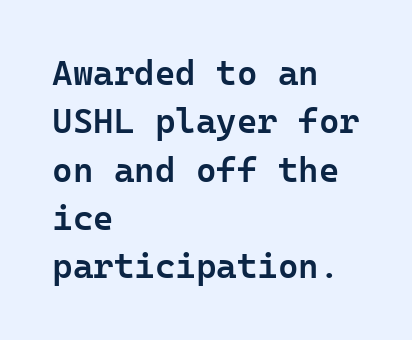
{"serif": "no", "italic": "no", "bold": "semi", "weight": "semibold", "width": "normal", "stroke_contrast": "low", "x_height": "medium", "underline": "no", "align": "left", "line_spacing": "normal", "line_spacing_ratio": 1.38, "letter_spacing": "normal", "letter_spacing_em": 0.0, "glyph_px": 35}
